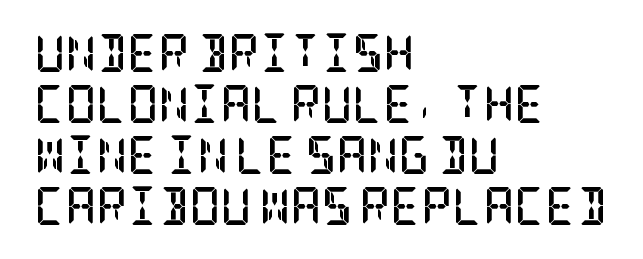
The tracking reads as untouched default to a designer's eye. Caption: bold face, heavy strokes. This sample keeps an unexceptional amount of space between lines. One-word summary of the alignment: left. Ascenders rise straight up at ninety degrees. The type family on display is of the serif kind.
